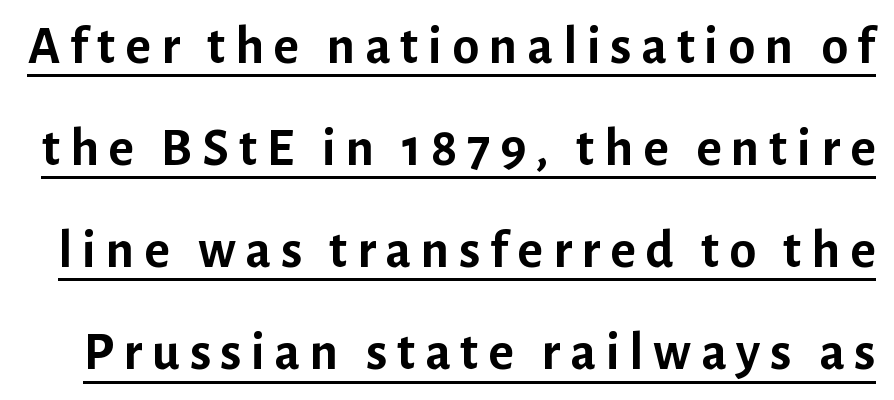
Serif or sans? Sans — the stroke terminals are bare. Notice how thick the strokes are: this is what a full bold looks like. This sample has the flowing, uneven cadence of proportional lettering. Emphasis is given by a line drawn under the lettering.
